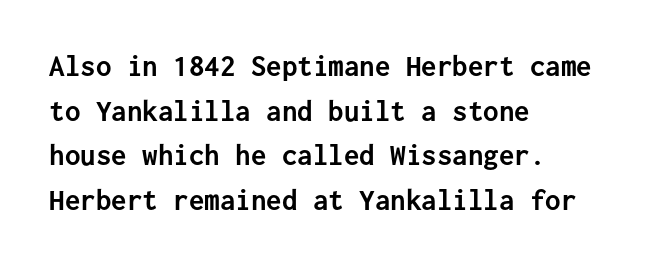
The image shows 31 px semibold sans-serif type, upright, monospaced; set left-aligned, normal line spacing (1.44x), normal letter spacing, not underlined; low stroke contrast and a medium x-height.
